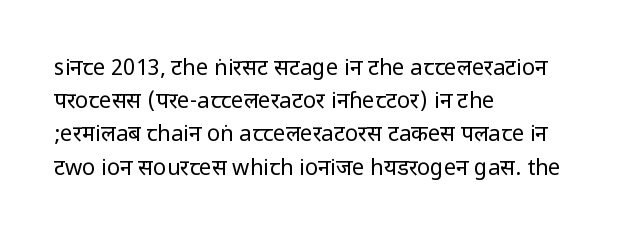
{"italic": "no", "bold": "no", "underline": "no", "align": "left", "line_spacing": "normal", "line_spacing_ratio": 1.51, "letter_spacing": "normal", "letter_spacing_em": 0.0, "glyph_px": 22}
